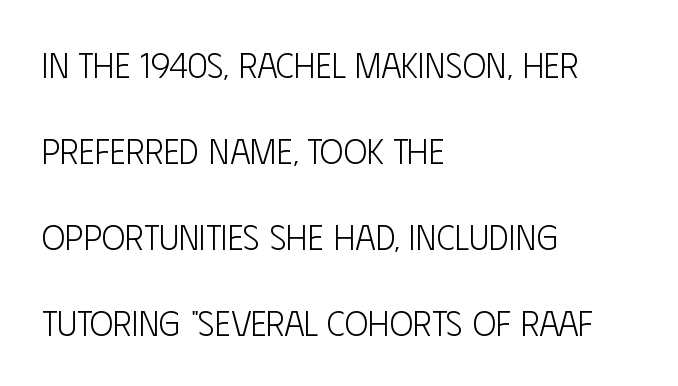
Q: Is the text bold? A: No.
Q: Is the text italic (slanted)? A: No, it is upright.
Q: Is the typeface a serif or a sans-serif typeface? A: Sans-serif.
Q: Is the text underlined? A: No.
Q: How is the paragraph aligned? A: Left-aligned.
Q: Is the spacing between letters normal or unusually wide? A: Normal.
Q: Is the spacing between lines tight, normal or loose? A: Loose.
Q: Width (condensed, normal, or wide)? A: Condensed.
Q: Stroke contrast? A: Low.
Q: x-height? A: Large.
Q: Monospaced? A: No.
